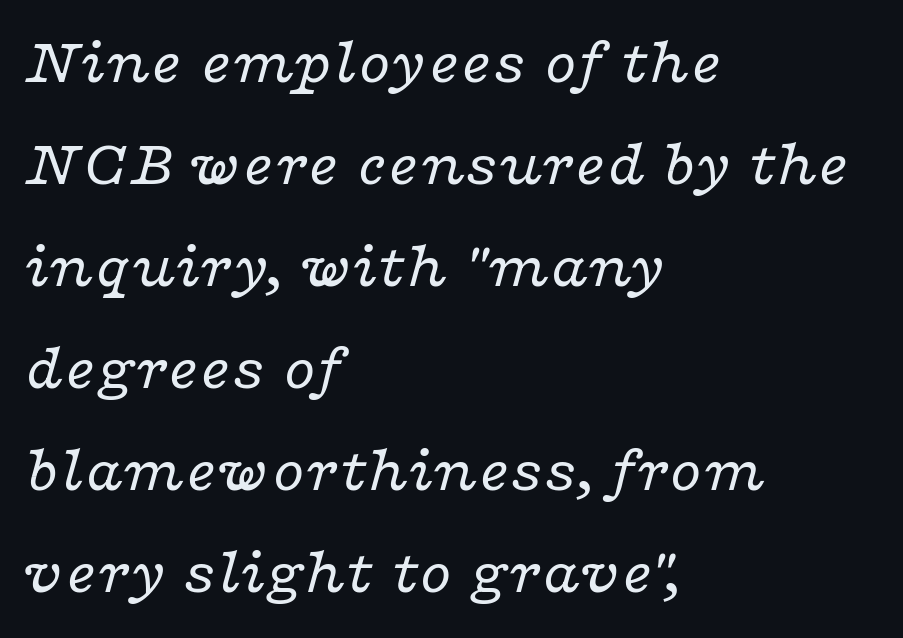
The letters look calm and open, with moderate or lighter stems. What's the leading like? Ordinary, nothing unusual. The type is set solid horizontally, with unmodified tracking. The passage is arranged the way most books set body copy — flush left.
